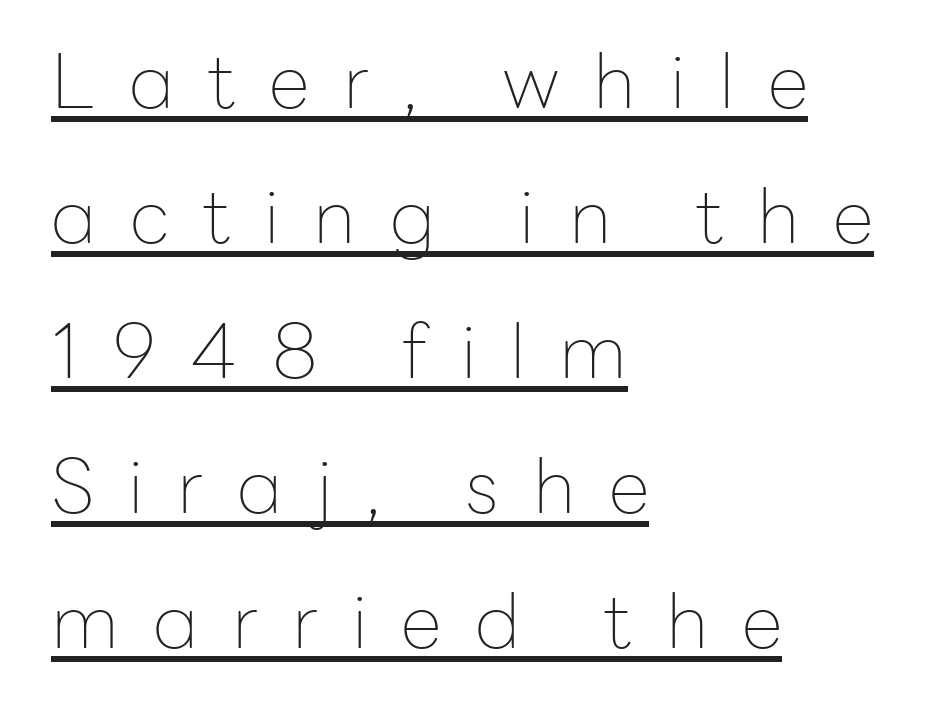
{"serif": "no", "italic": "no", "bold": "no", "weight": "thin", "width": "normal", "stroke_contrast": "low", "x_height": "medium", "monospaced": "no", "underline": "yes", "align": "left", "line_spacing_ratio": 1.8, "letter_spacing": "wide", "letter_spacing_em": 0.45, "glyph_px": 75}
